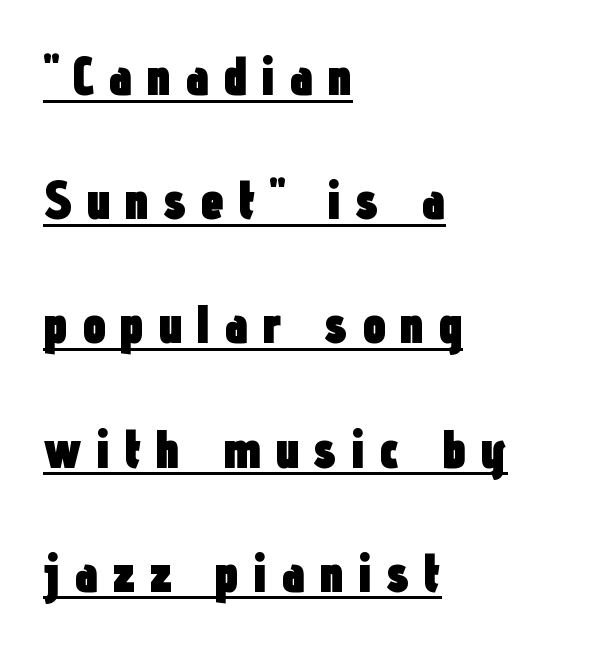
Q: Is the text bold? A: Yes.
Q: Is the text italic (slanted)? A: No, it is upright.
Q: Is the typeface a serif or a sans-serif typeface? A: Sans-serif.
Q: Is the text underlined? A: Yes.
Q: How is the paragraph aligned? A: Left-aligned.
Q: Is the spacing between letters normal or unusually wide? A: Unusually wide.
Q: Is the spacing between lines tight, normal or loose? A: Loose.
Q: Width (condensed, normal, or wide)? A: Condensed.
Q: Stroke contrast? A: Low.
Q: x-height? A: Medium.
Q: Monospaced? A: No.
